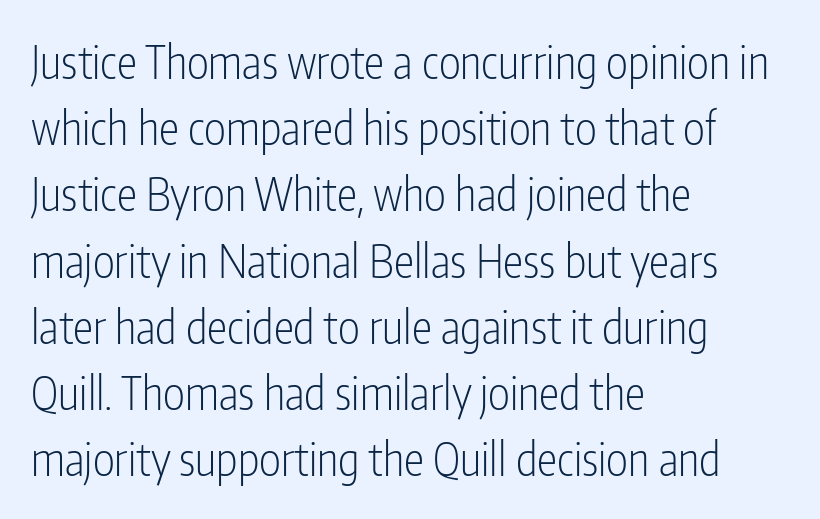
Summary of vertical rhythm: regular, with standard interline spacing. Students, note that the glyphs here touch the page at normal intervals. Descenders are the only things crossing below the line. Typeset ragged right — the left edge is the straight one. The type family on display is of the sans-serif kind. The characters are drawn with everyday or finer stroke widths.
